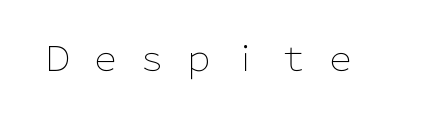
The image shows 34 px light sans-serif type, upright; set unusually wide letter spacing (+0.38 em), not underlined; low stroke contrast and a medium x-height.
